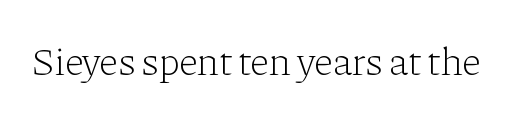
Q: Is the text bold? A: No.
Q: Is the text italic (slanted)? A: No, it is upright.
Q: Is the typeface a serif or a sans-serif typeface? A: Serif.
Q: Is the text underlined? A: No.
Q: Is the spacing between letters normal or unusually wide? A: Normal.
Q: Width (condensed, normal, or wide)? A: Normal.
Q: Stroke contrast? A: Low.
Q: x-height? A: Medium.
Q: Monospaced? A: No.
